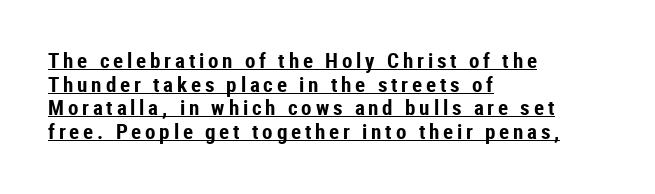
Underlined type. Notice how descenders almost collide with the ascenders below — that's tight leading. Is there any slant? The stems are plumb. Every row of glyphs begins at an identical x-position on the left.
